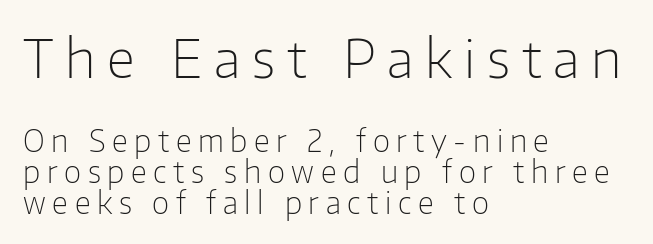
Q: Is the text bold? A: No.
Q: Is the text italic (slanted)? A: No, it is upright.
Q: Is the typeface a serif or a sans-serif typeface? A: Sans-serif.
Q: Is the text underlined? A: No.
Q: How is the paragraph aligned? A: Left-aligned.
Q: Is the spacing between letters normal or unusually wide? A: Unusually wide.
Q: Is the spacing between lines tight, normal or loose? A: Tight.
Q: Which block of text is set in a larger size, the first (top) or the second (bottom)? A: The first (top) one.
Q: Width (condensed, normal, or wide)? A: Normal.
Q: Stroke contrast? A: Low.
Q: x-height? A: Medium.
Q: Monospaced? A: No.
